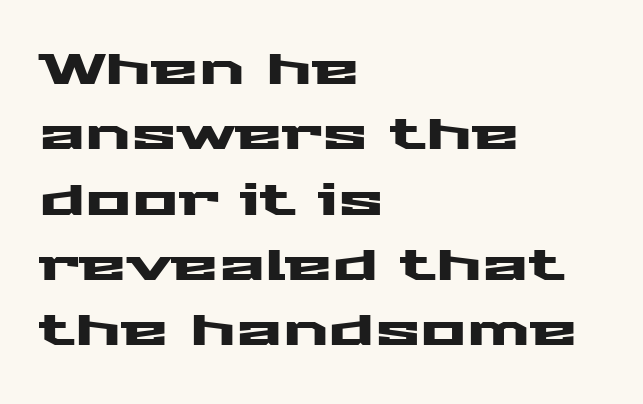
{"serif": "no", "italic": "no", "width": "wide", "stroke_contrast": "medium", "x_height": "medium", "monospaced": "no", "underline": "no", "align": "left", "line_spacing": "normal", "line_spacing_ratio": 1.52, "letter_spacing": "normal", "letter_spacing_em": 0.0, "glyph_px": 43}
